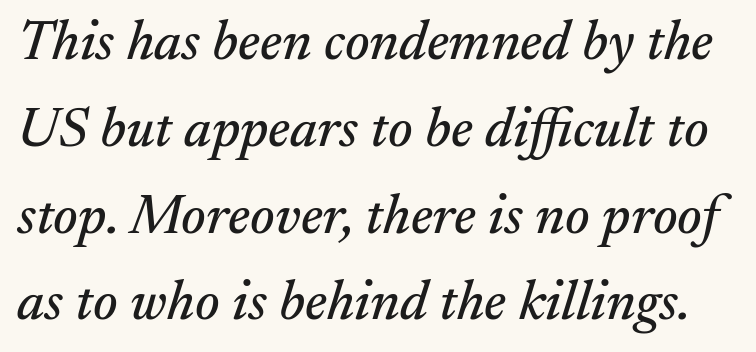
{"serif": "yes", "italic": "yes", "lean": "right", "slant_degrees": 17, "width": "normal", "stroke_contrast": "medium", "x_height": "small", "monospaced": "no", "underline": "no", "line_spacing": "normal", "line_spacing_ratio": 1.55, "letter_spacing": "normal", "letter_spacing_em": 0.0, "glyph_px": 56}
